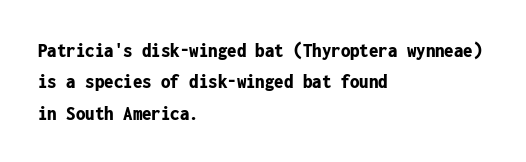
{"italic": "no", "bold": "yes", "underline": "no", "align": "left", "line_spacing": "normal", "line_spacing_ratio": 1.5, "letter_spacing": "normal", "letter_spacing_em": 0.0, "glyph_px": 21}
